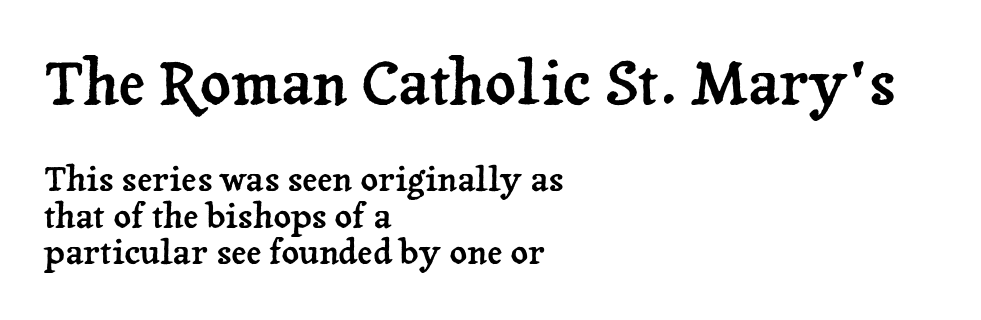
Q: Is the text italic (slanted)? A: No, it is upright.
Q: Is the typeface a serif or a sans-serif typeface? A: Serif.
Q: Is the text underlined? A: No.
Q: How is the paragraph aligned? A: Left-aligned.
Q: Is the spacing between letters normal or unusually wide? A: Normal.
Q: Is the spacing between lines tight, normal or loose? A: Tight.
Q: Which block of text is set in a larger size, the first (top) or the second (bottom)? A: The first (top) one.
Q: Width (condensed, normal, or wide)? A: Normal.
Q: Stroke contrast? A: Low.
Q: x-height? A: Medium.
Q: Monospaced? A: No.
